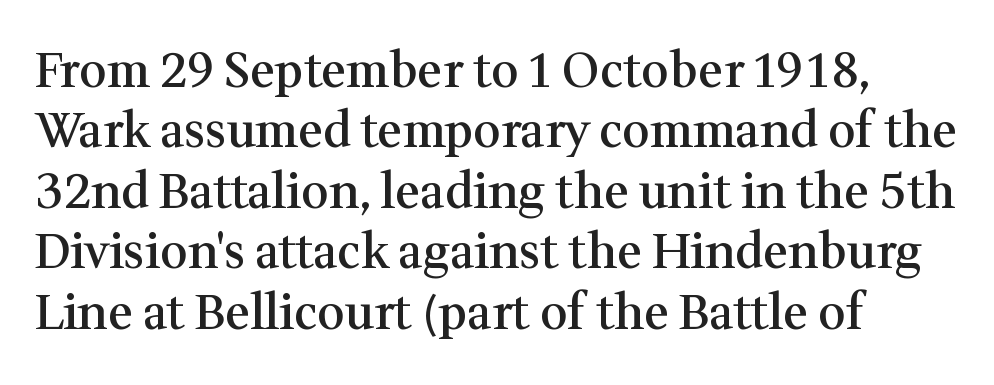
{"serif": "yes", "italic": "no", "bold": "semi", "weight": "semibold", "width": "normal", "stroke_contrast": "medium", "x_height": "medium", "monospaced": "no", "underline": "no", "align": "left", "line_spacing": "normal", "line_spacing_ratio": 1.26, "letter_spacing": "normal", "letter_spacing_em": 0.0, "glyph_px": 48}
